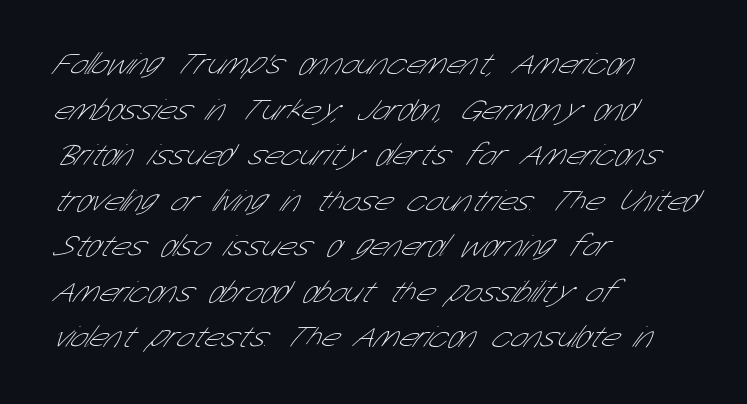
Is the letter spacing exaggerated? No — it looks like the ordinary default. Here the designer chose a conventional face with non-uniform glyph widths. The setting favours the left margin, as ordinary paragraphs usually do. Underlining? Definitely not there. What's the leading like? Ordinary, nothing unusual.
